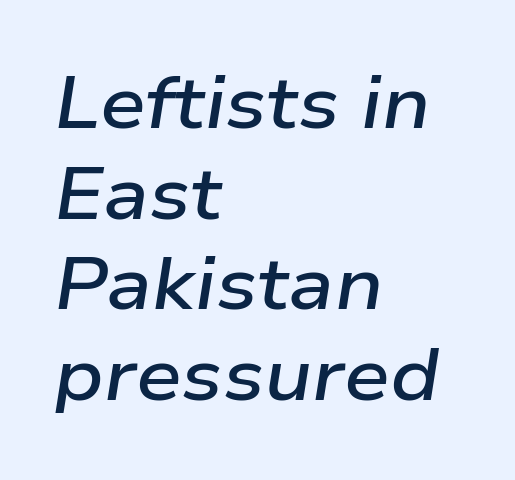
{"italic": "yes", "lean": "right", "slant_degrees": 9, "bold": "semi", "weight": "semibold", "width": "wide", "stroke_contrast": "low", "x_height": "medium", "monospaced": "no", "underline": "no", "align": "left", "line_spacing_ratio": 1.24, "letter_spacing": "normal", "letter_spacing_em": 0.0, "glyph_px": 73}
